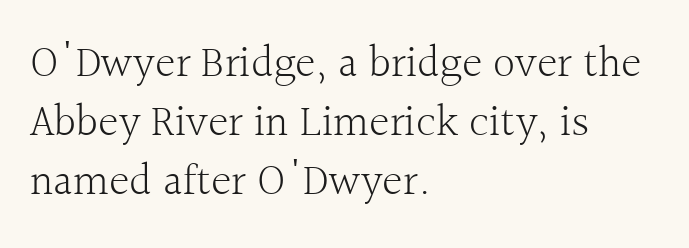
Q: Is the text bold? A: No.
Q: Is the text italic (slanted)? A: No, it is upright.
Q: Is the typeface a serif or a sans-serif typeface? A: Serif.
Q: Is the text underlined? A: No.
Q: How is the paragraph aligned? A: Left-aligned.
Q: Is the spacing between letters normal or unusually wide? A: Normal.
Q: Is the spacing between lines tight, normal or loose? A: Normal.
Q: Width (condensed, normal, or wide)? A: Normal.
Q: x-height? A: Medium.
Q: Monospaced? A: No.
